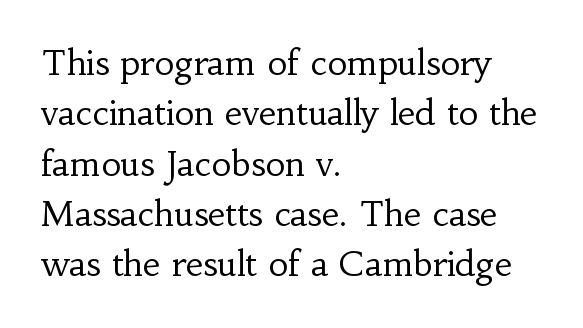
Here the designer chose a conventional face with non-uniform glyph widths. Check the space under the baseline: it is left empty. Weight: in the light-to-regular range. Observe the ordinary spacing: letters are neighbours, not strangers. Each letter's strokes conclude with small projecting serifs. Ascenders rise straight up at ninety degrees.
